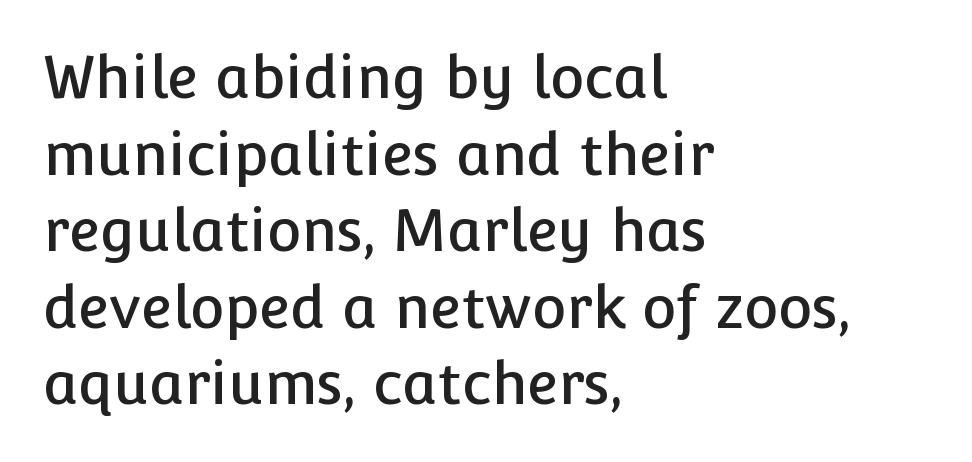
{"serif": "no", "italic": "no", "width": "normal", "stroke_contrast": "low", "x_height": "medium", "monospaced": "no", "underline": "no", "align": "left", "line_spacing": "normal", "line_spacing_ratio": 1.32, "letter_spacing": "normal", "letter_spacing_em": 0.0, "glyph_px": 58}
